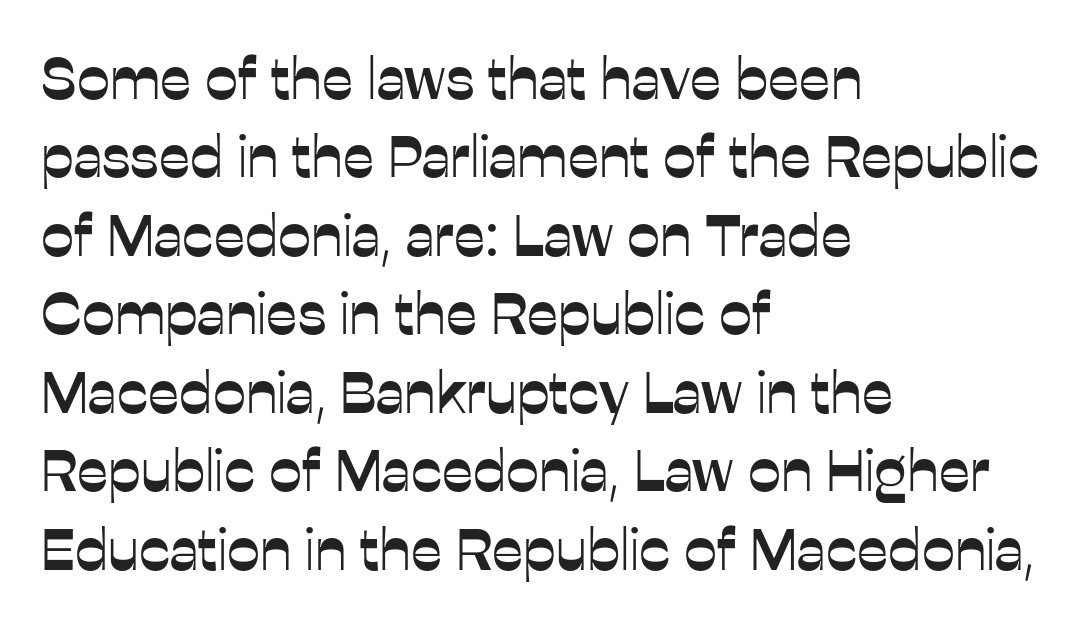
{"serif": "no", "italic": "no", "width": "normal", "stroke_contrast": "low", "x_height": "medium", "monospaced": "no", "underline": "no", "align": "left", "line_spacing": "normal", "line_spacing_ratio": 1.33, "letter_spacing": "normal", "letter_spacing_em": 0.0, "glyph_px": 59}
